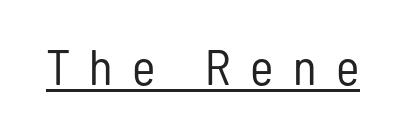
Q: Is the text bold? A: No.
Q: Is the text italic (slanted)? A: No, it is upright.
Q: Is the typeface a serif or a sans-serif typeface? A: Sans-serif.
Q: Is the text underlined? A: Yes.
Q: Is the spacing between letters normal or unusually wide? A: Unusually wide.
Q: Width (condensed, normal, or wide)? A: Condensed.
Q: Stroke contrast? A: Low.
Q: x-height? A: Medium.
Q: Monospaced? A: No.
